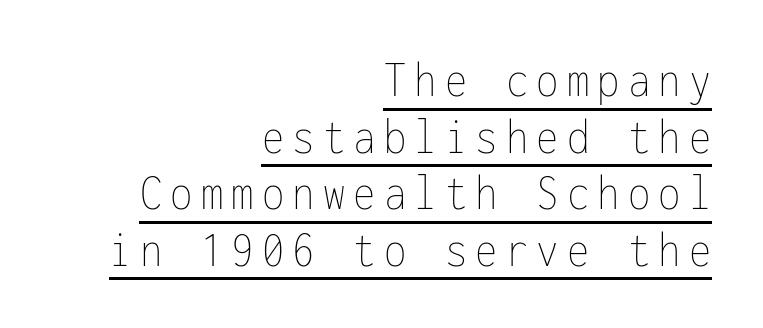
The image shows 51 px thin, condensed type, upright, monospaced; set right-aligned, tight line spacing (1.11x), underlined; low stroke contrast and a medium x-height.
